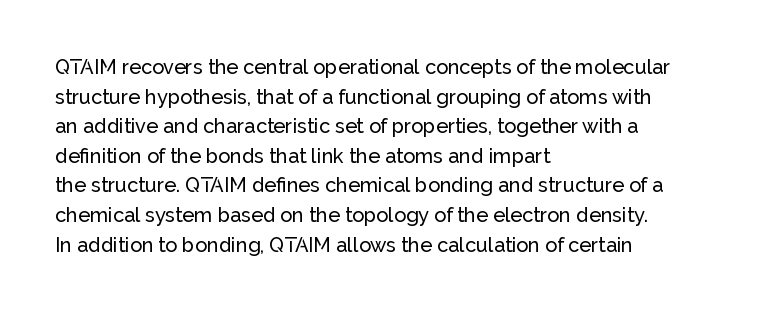
Q: Is the text italic (slanted)? A: No, it is upright.
Q: Is the text underlined? A: No.
Q: How is the paragraph aligned? A: Left-aligned.
Q: Is the spacing between letters normal or unusually wide? A: Normal.
Q: Is the spacing between lines tight, normal or loose? A: Normal.
